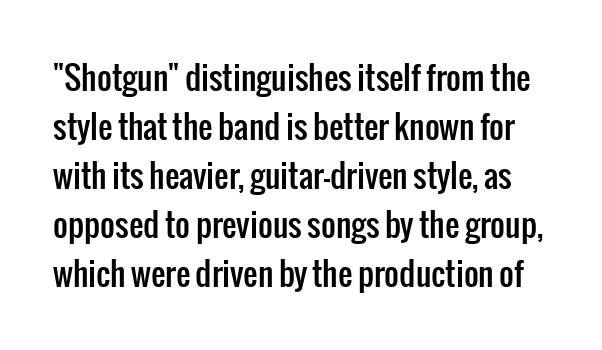
The image shows 32 px condensed sans-serif type, upright; set normal line spacing (1.53x), normal letter spacing, not underlined; low stroke contrast and a medium x-height.
